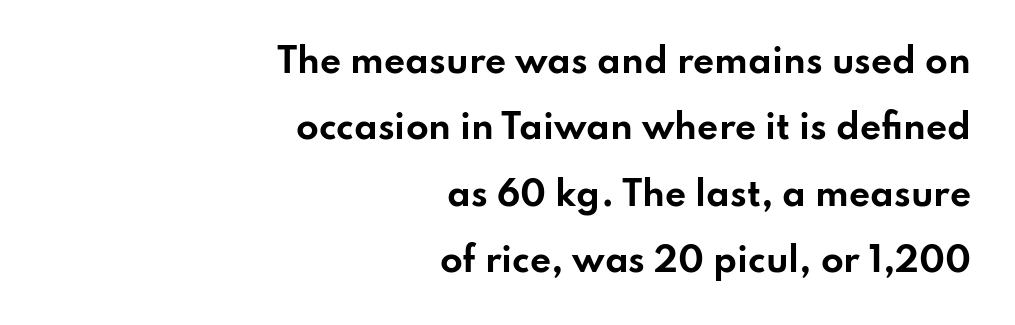
{"serif": "no", "italic": "no", "bold": "yes", "weight": "bold", "width": "wide", "stroke_contrast": "low", "x_height": "small", "monospaced": "no", "underline": "no", "align": "right", "line_spacing": "loose", "line_spacing_ratio": 2.01, "letter_spacing": "normal", "letter_spacing_em": 0.0, "glyph_px": 33}
